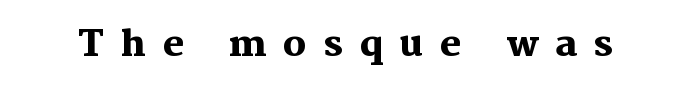
Q: Is the text bold? A: Yes.
Q: Is the text italic (slanted)? A: No, it is upright.
Q: Is the typeface a serif or a sans-serif typeface? A: Serif.
Q: Is the text underlined? A: No.
Q: Is the spacing between letters normal or unusually wide? A: Unusually wide.
Q: Width (condensed, normal, or wide)? A: Normal.
Q: Stroke contrast? A: Medium.
Q: x-height? A: Medium.
Q: Monospaced? A: No.
